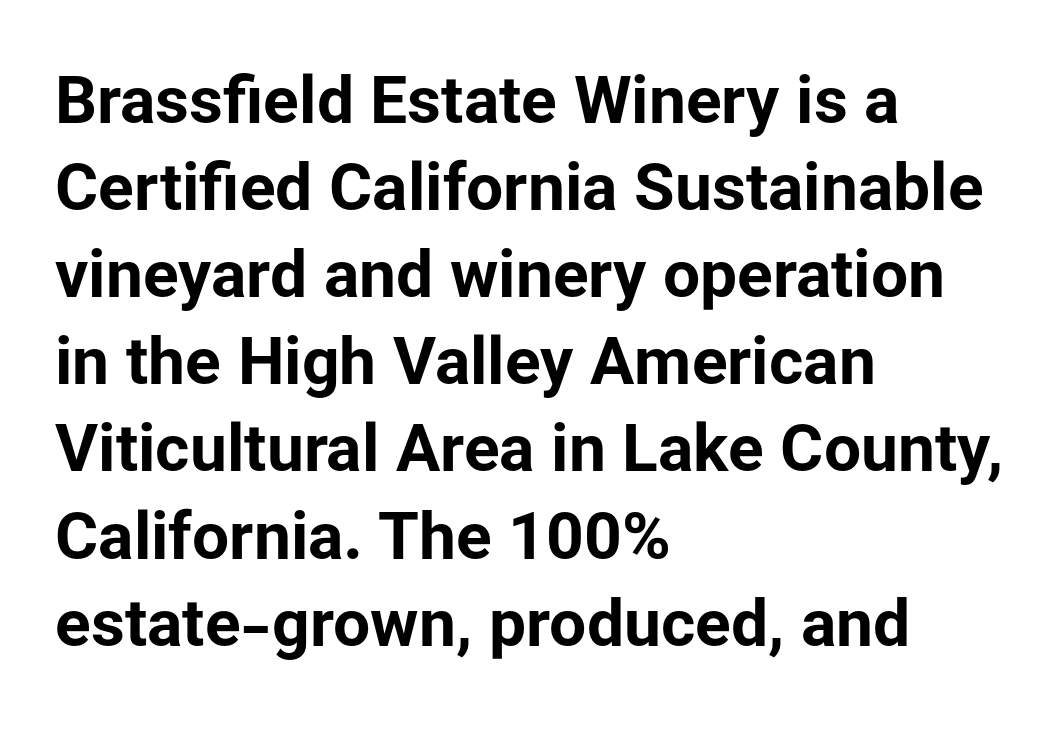
Honestly, the letter spacing is just normal — you wouldn't notice it. The lettering stays uniformly vertical, giving the passage a roman look. This block has exactly the height ordinary leading produces. The strokes are fattened all the way to bold. Unlike a traditional serif, this face leaves its strokes unadorned.
